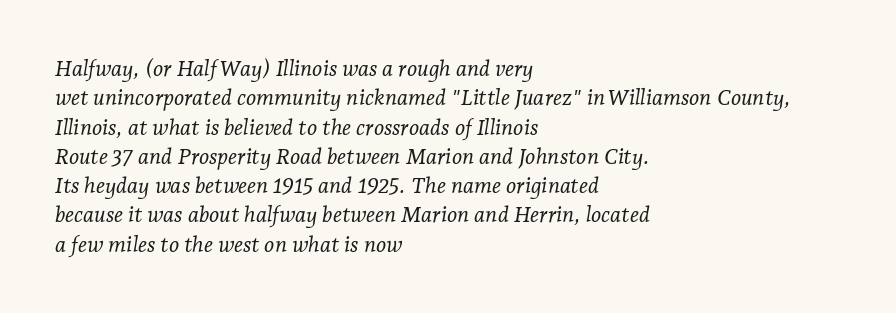
{"italic": "yes", "lean": "right", "slant_degrees": 7, "bold": "no", "underline": "no", "align": "left", "line_spacing": "normal", "line_spacing_ratio": 1.33, "letter_spacing": "normal", "letter_spacing_em": 0.0, "glyph_px": 22}
